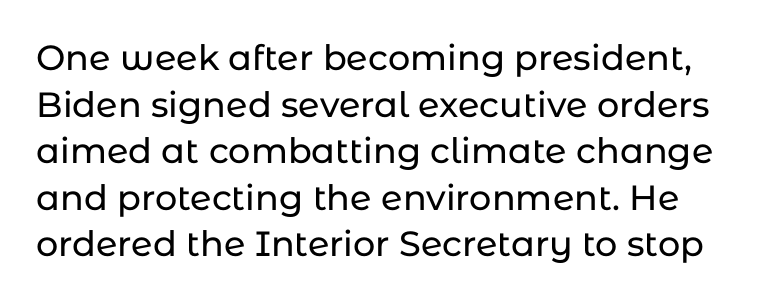
{"serif": "no", "italic": "no", "width": "normal", "stroke_contrast": "low", "x_height": "medium", "monospaced": "no", "underline": "no", "line_spacing": "normal", "line_spacing_ratio": 1.33, "letter_spacing": "normal", "letter_spacing_em": 0.0, "glyph_px": 35}
